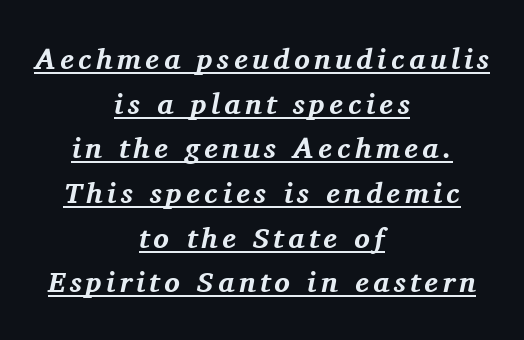
The image shows 29 px bold serif type, italic (leaning right); set centered, normal line spacing (1.54x), underlined; medium stroke contrast and a medium x-height.
